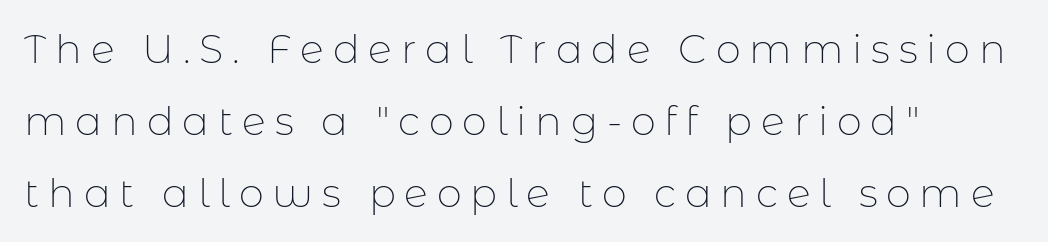
The letters are spread apart with noticeably loose tracking. Summary of weight: not heavy and not bold. Reading down the block, your eye returns to a fixed left position each line. The space directly below the letters is spotless.
